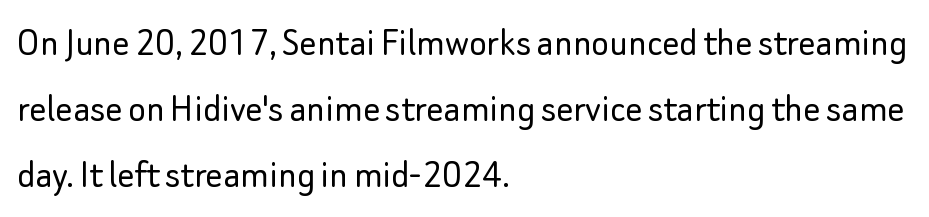
In CSS terms this would be text-align: left. Underline: absent. Letters have the restrained weight of plain body copy at most. The line texture is even and compact thanks to regular tracking.
